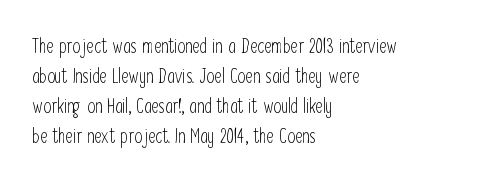
{"italic": "no", "bold": "no", "underline": "no", "align": "left", "line_spacing": "normal", "line_spacing_ratio": 1.5, "letter_spacing": "normal", "letter_spacing_em": 0.0, "glyph_px": 20}
